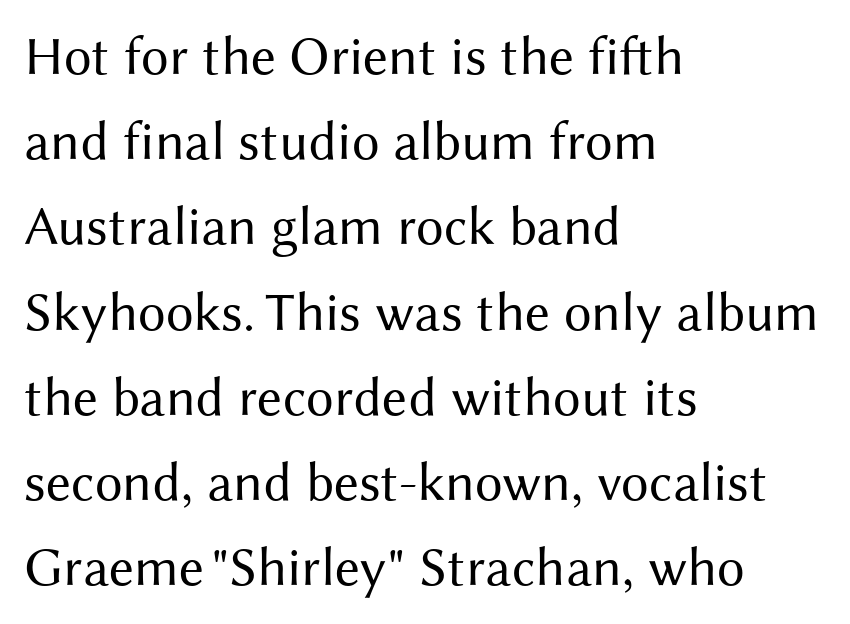
Q: Is the text bold? A: No.
Q: Is the text italic (slanted)? A: No, it is upright.
Q: Is the typeface a serif or a sans-serif typeface? A: Sans-serif.
Q: Is the text underlined? A: No.
Q: How is the paragraph aligned? A: Left-aligned.
Q: Is the spacing between letters normal or unusually wide? A: Normal.
Q: Is the spacing between lines tight, normal or loose? A: Normal.
Q: Width (condensed, normal, or wide)? A: Normal.
Q: Stroke contrast? A: Medium.
Q: x-height? A: Medium.
Q: Monospaced? A: No.
